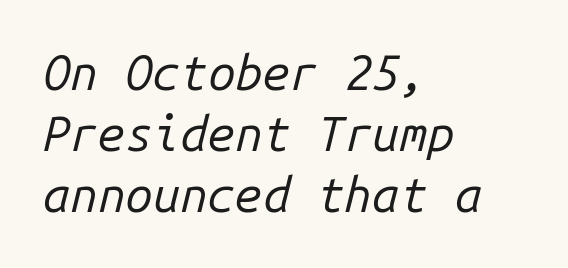
{"italic": "yes", "lean": "right", "slant_degrees": 14, "bold": "no", "weight": "regular", "width": "normal", "stroke_contrast": "low", "x_height": "medium", "monospaced": "yes", "underline": "no", "align": "left", "line_spacing_ratio": 1.24, "letter_spacing": "normal", "letter_spacing_em": 0.0, "glyph_px": 49}
